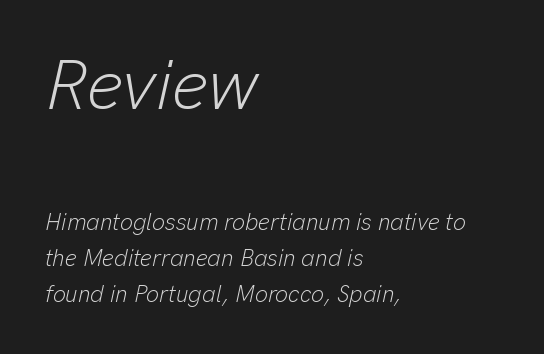
Anything drawn beneath the words? Only blank space. The rag falls on the right side of this text block. The letterforms sit at book weight or below. Is this a fixed-width face? No — the glyphs have proportional, varying widths.
